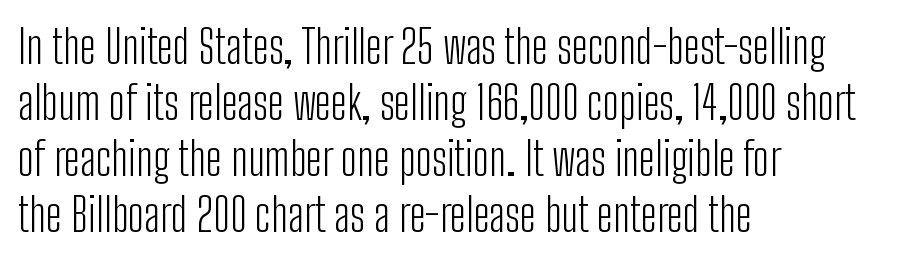
Stroke thickness stays within the range of a standard reading face or lighter. Is this a fixed-width face? No — the glyphs have proportional, varying widths. The paragraph shown leans on its left margin. Compared with typical body copy, the letter spacing here is the same. The gap between lines stays unmarked.
